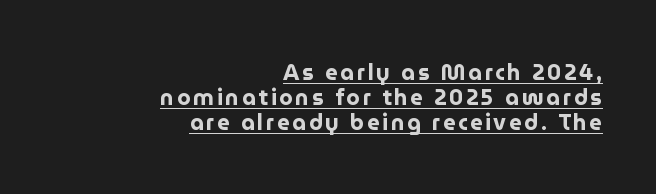
Q: Is the text bold? A: Yes.
Q: Is the text italic (slanted)? A: No, it is upright.
Q: Is the text underlined? A: Yes.
Q: How is the paragraph aligned? A: Right-aligned.
Q: Is the spacing between lines tight, normal or loose? A: Tight.
